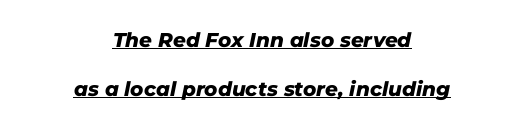
{"italic": "yes", "lean": "right", "slant_degrees": 11, "bold": "yes", "underline": "yes", "align": "center", "line_spacing": "loose", "line_spacing_ratio": 2.45, "letter_spacing": "normal", "letter_spacing_em": 0.0, "glyph_px": 20}
